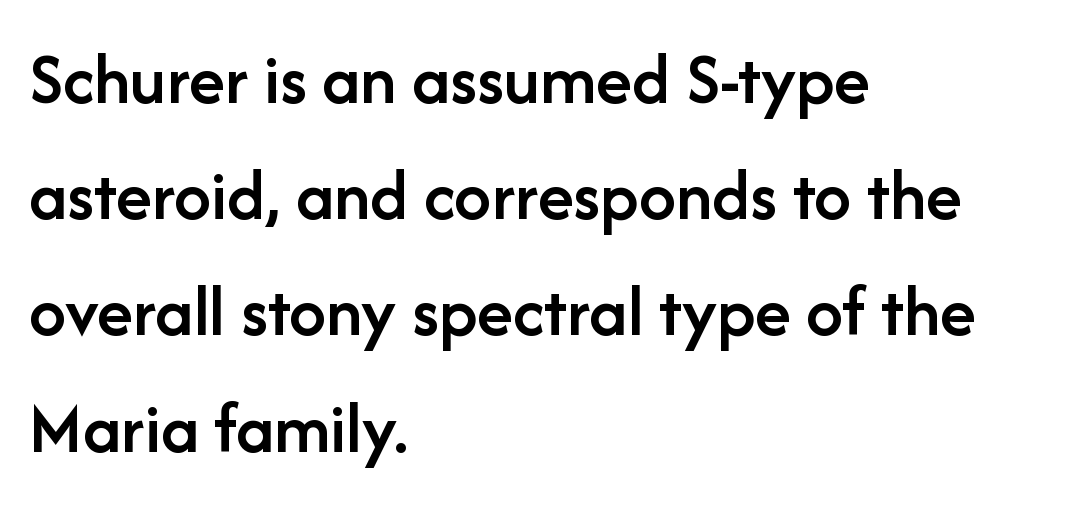
{"serif": "no", "italic": "no", "bold": "semi", "weight": "semibold", "width": "normal", "stroke_contrast": "low", "x_height": "medium", "monospaced": "no", "underline": "no", "align": "left", "line_spacing": "normal", "line_spacing_ratio": 1.57, "letter_spacing": "normal", "letter_spacing_em": 0.0, "glyph_px": 74}
